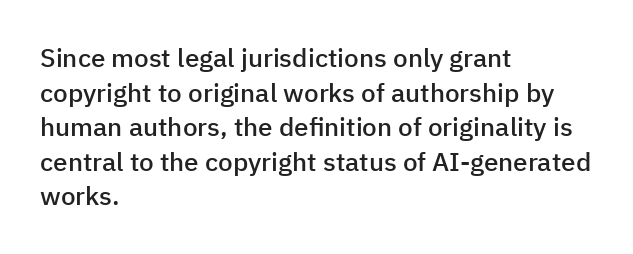
Q: Is the text bold? A: Semi-bold.
Q: Is the text italic (slanted)? A: No, it is upright.
Q: Is the text underlined? A: No.
Q: How is the paragraph aligned? A: Left-aligned.
Q: Is the spacing between letters normal or unusually wide? A: Normal.
Q: Is the spacing between lines tight, normal or loose? A: Normal.
